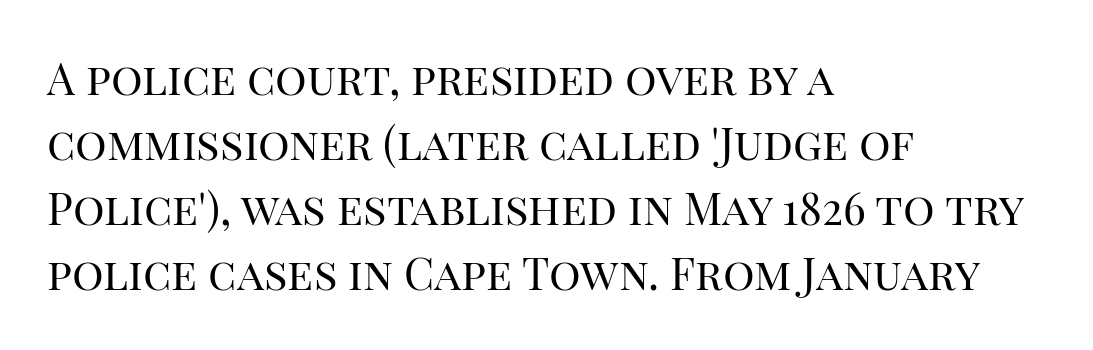
Q: Is the text bold? A: No.
Q: Is the text italic (slanted)? A: No, it is upright.
Q: Is the typeface a serif or a sans-serif typeface? A: Serif.
Q: Is the text underlined? A: No.
Q: How is the paragraph aligned? A: Left-aligned.
Q: Is the spacing between letters normal or unusually wide? A: Normal.
Q: Is the spacing between lines tight, normal or loose? A: Normal.
Q: Width (condensed, normal, or wide)? A: Normal.
Q: Stroke contrast? A: High.
Q: x-height? A: Large.
Q: Monospaced? A: No.
